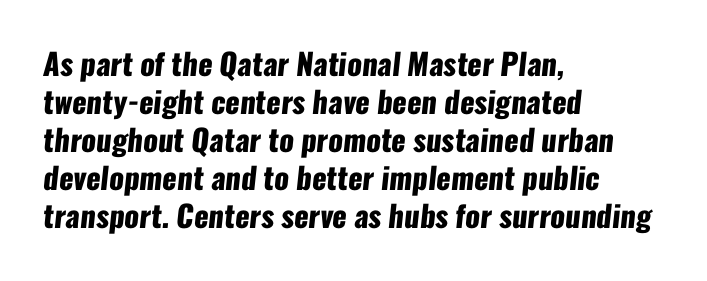
{"serif": "no", "bold": "yes", "weight": "heavy", "width": "condensed", "stroke_contrast": "low", "x_height": "medium", "monospaced": "no", "underline": "no", "align": "left", "line_spacing": "normal", "line_spacing_ratio": 1.27, "letter_spacing": "normal", "letter_spacing_em": 0.0, "glyph_px": 30}
